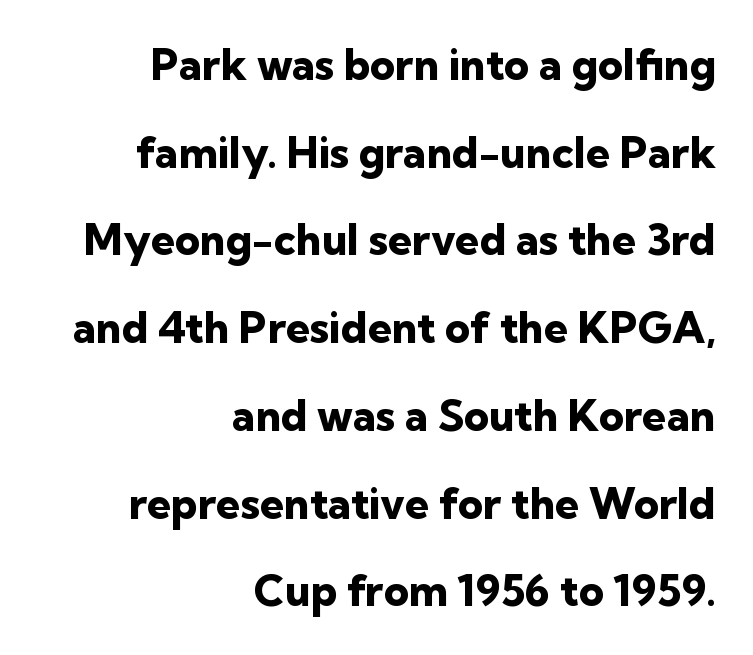
Is there any slant? The stems are plumb. The glyphs in this specimen are sans serif. Every letter is thick-stroked: bold, no question. Descenders are the only things crossing below the line. Is the block centered? No — it sits flush against the right margin. A great deal of white space separates one row of letters from the next.
